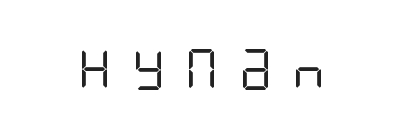
{"serif": "no", "italic": "no", "bold": "no", "weight": "regular", "width": "condensed", "stroke_contrast": "low", "x_height": "large", "underline": "no", "letter_spacing": "wide", "letter_spacing_em": 0.49, "glyph_px": 41}
